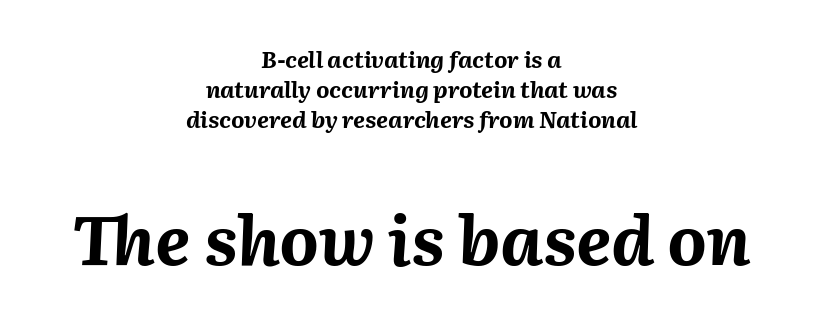
{"italic": "yes", "lean": "right", "slant_degrees": 2, "bold": "yes", "weight": "bold", "width": "normal", "stroke_contrast": "medium", "x_height": "medium", "monospaced": "no", "underline": "no", "align": "center", "line_spacing": "normal", "line_spacing_ratio": 1.3, "letter_spacing": "normal", "letter_spacing_em": 0.0, "larger_block": "second", "size_ratio": 2.96, "glyph_px": 68}
